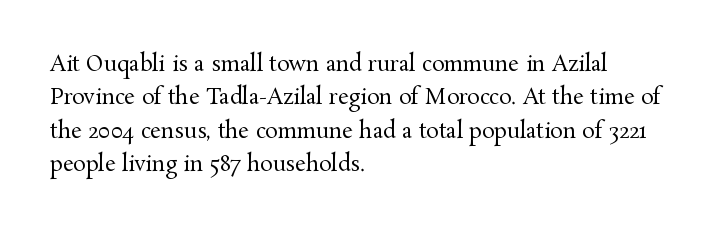
The image shows 21 px text type, upright; set left-aligned, normal line spacing (1.59x), normal letter spacing, not underlined.
